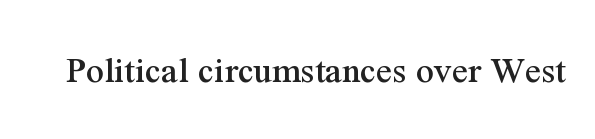
Q: Is the text italic (slanted)? A: No, it is upright.
Q: Is the typeface a serif or a sans-serif typeface? A: Serif.
Q: Is the text underlined? A: No.
Q: Is the spacing between letters normal or unusually wide? A: Normal.
Q: Width (condensed, normal, or wide)? A: Normal.
Q: Stroke contrast? A: Medium.
Q: x-height? A: Medium.
Q: Monospaced? A: No.
